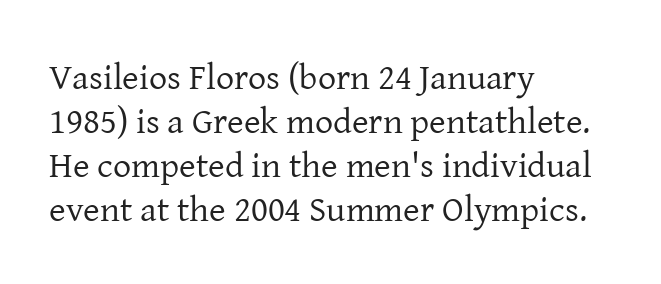
The characters are drawn with everyday or finer stroke widths. Does the lettering tilt? It doesn't — this is upright. Do the characters align in a grid? No, the font is proportional. Typeset ragged right — the left edge is the straight one. Check under the words: just untouched page. The type is set solid horizontally, with unmodified tracking.
